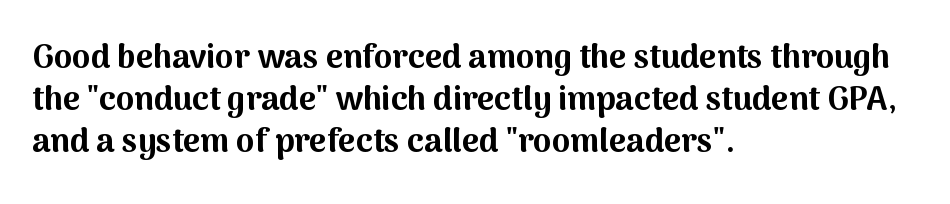
The image shows 33 px bold sans-serif type, upright; set left-aligned, normal line spacing (1.28x), normal letter spacing, not underlined; medium stroke contrast and a medium x-height.
